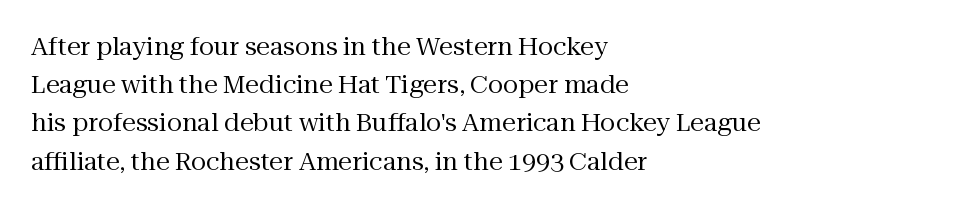
Q: Is the text bold? A: No.
Q: Is the text italic (slanted)? A: No, it is upright.
Q: Is the text underlined? A: No.
Q: How is the paragraph aligned? A: Left-aligned.
Q: Is the spacing between letters normal or unusually wide? A: Normal.
Q: Is the spacing between lines tight, normal or loose? A: Normal.
